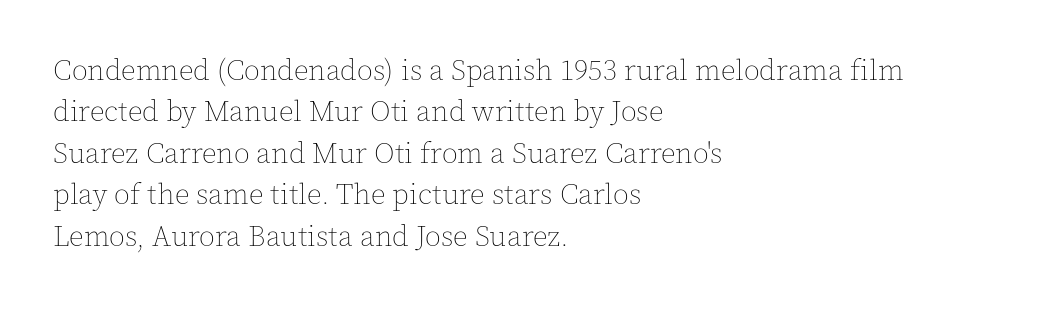
The image shows 29 px thin type, upright; set left-aligned, normal line spacing (1.43x), normal letter spacing, not underlined; a medium x-height.
